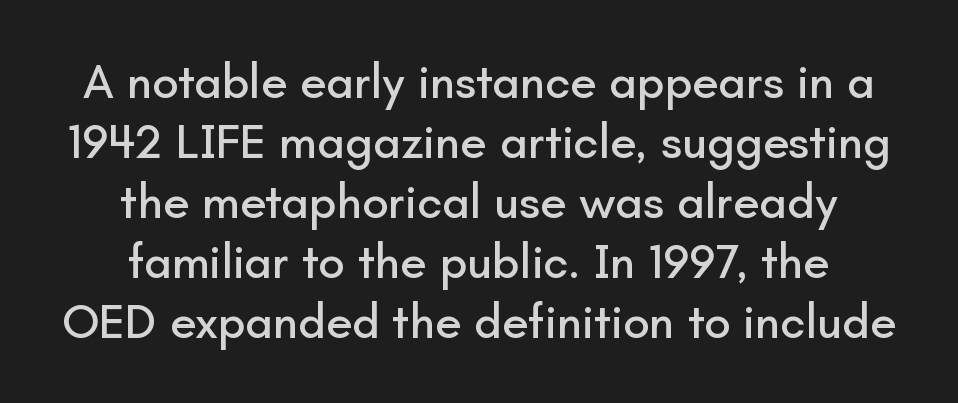
Q: Is the text italic (slanted)? A: No, it is upright.
Q: Is the typeface a serif or a sans-serif typeface? A: Sans-serif.
Q: Is the text underlined? A: No.
Q: How is the paragraph aligned? A: Centered.
Q: Is the spacing between letters normal or unusually wide? A: Normal.
Q: Is the spacing between lines tight, normal or loose? A: Normal.
Q: Width (condensed, normal, or wide)? A: Normal.
Q: Stroke contrast? A: Low.
Q: x-height? A: Small.
Q: Monospaced? A: No.
